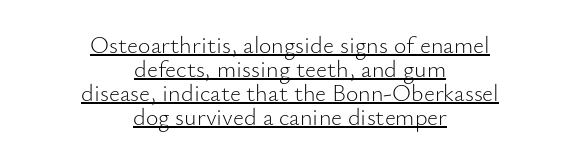
{"italic": "no", "bold": "no", "underline": "yes", "align": "center", "line_spacing": "tight", "line_spacing_ratio": 1.0, "letter_spacing": "normal", "letter_spacing_em": 0.0, "glyph_px": 24}
